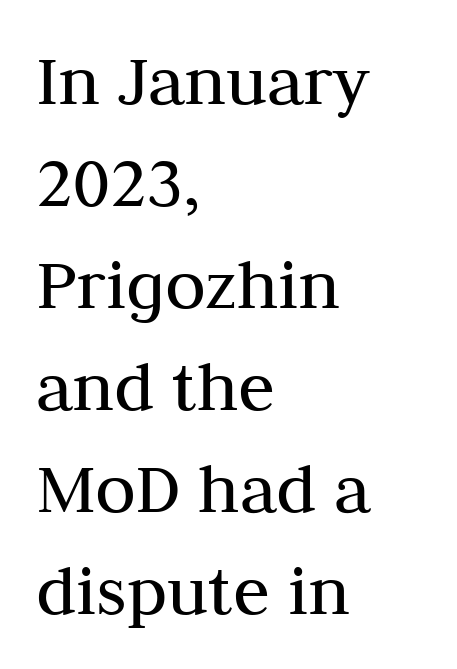
{"serif": "yes", "italic": "no", "bold": "no", "weight": "regular", "width": "normal", "stroke_contrast": "medium", "x_height": "medium", "monospaced": "no", "underline": "no", "align": "left", "line_spacing": "normal", "line_spacing_ratio": 1.36, "letter_spacing": "normal", "letter_spacing_em": 0.0, "glyph_px": 75}
